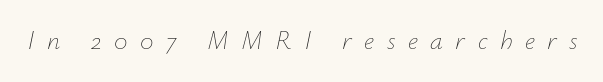
Q: Is the text bold? A: No.
Q: Is the text italic (slanted)? A: Yes, it leans right by about 12 degrees.
Q: Is the text underlined? A: No.
Q: Is the spacing between letters normal or unusually wide? A: Unusually wide.
